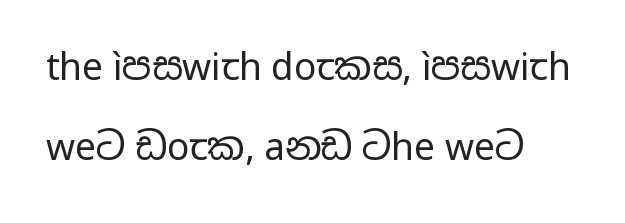
Descenders are the only things crossing below the line. Classification — sans serif. The setting favours the left margin, as ordinary paragraphs usually do. How would I describe the line gaps? Wide and relaxed. Varying glyph widths throughout — classic text-font behaviour.
